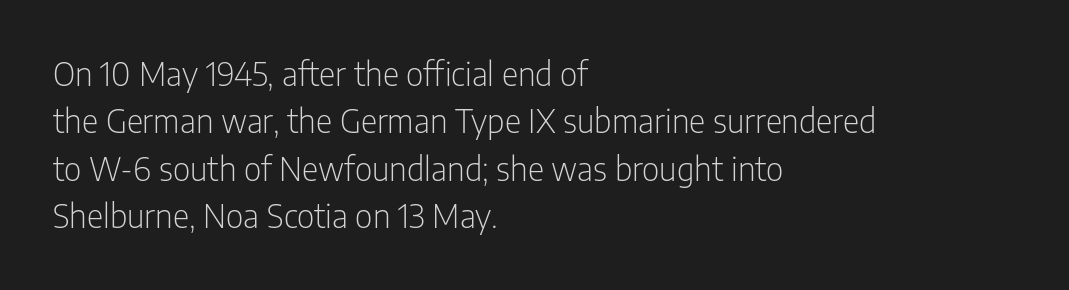
The image shows 32 px light, condensed sans-serif type, upright; set left-aligned, normal line spacing (1.48x), normal letter spacing, not underlined; low stroke contrast and a medium x-height.
